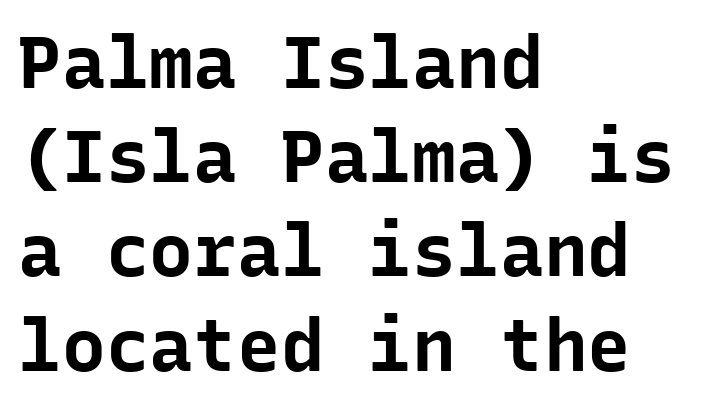
Q: Is the text bold? A: Yes.
Q: Is the text italic (slanted)? A: No, it is upright.
Q: Is the typeface a serif or a sans-serif typeface? A: Sans-serif.
Q: Is the text underlined? A: No.
Q: How is the paragraph aligned? A: Left-aligned.
Q: Is the spacing between letters normal or unusually wide? A: Normal.
Q: Is the spacing between lines tight, normal or loose? A: Normal.
Q: Width (condensed, normal, or wide)? A: Normal.
Q: Stroke contrast? A: Low.
Q: x-height? A: Medium.
Q: Monospaced? A: Yes.
